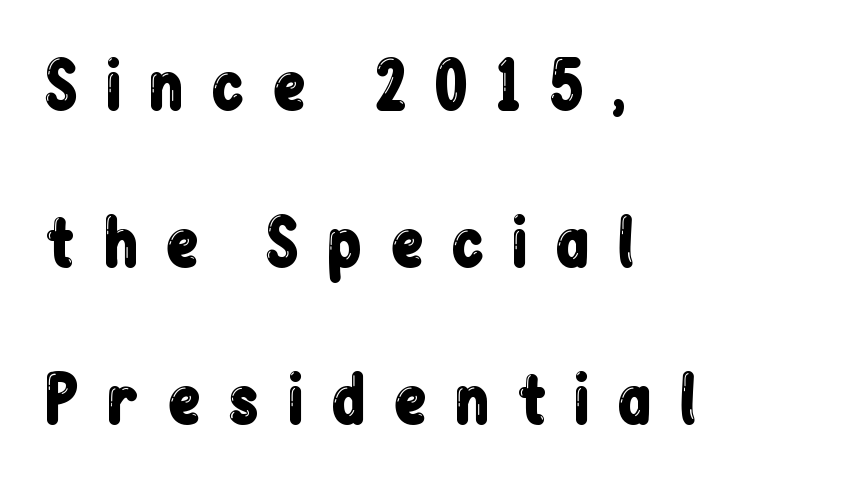
{"serif": "no", "italic": "no", "width": "condensed", "stroke_contrast": "low", "x_height": "medium", "monospaced": "no", "underline": "no", "align": "left", "line_spacing": "loose", "line_spacing_ratio": 2.45, "letter_spacing": "wide", "letter_spacing_em": 0.4, "glyph_px": 64}
